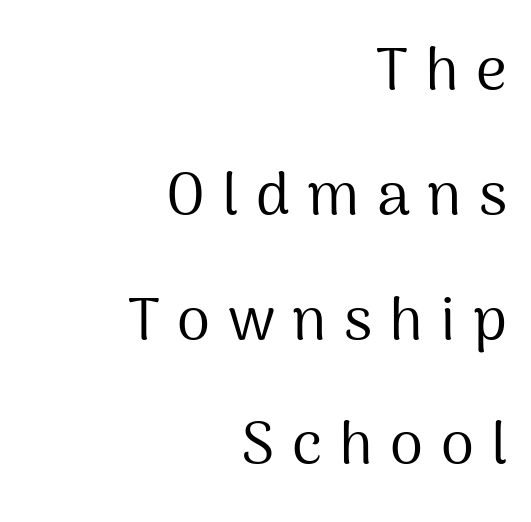
The image shows 60 px regular-weight sans-serif type, upright; set right-aligned, loose line spacing (2.08x), unusually wide letter spacing (+0.29 em), not underlined; medium stroke contrast and a medium x-height.
